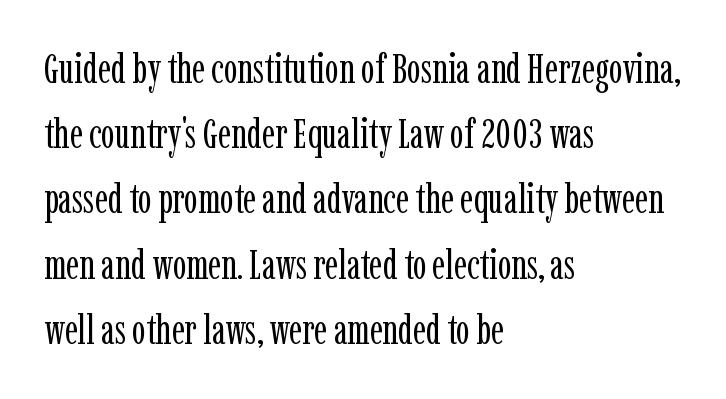
A typesetter would mark this as roman, not italic. Spacing verdict: proportional, widths tailored to each character. Decoration check: the copy has no underline. Type style note: has serifs.
